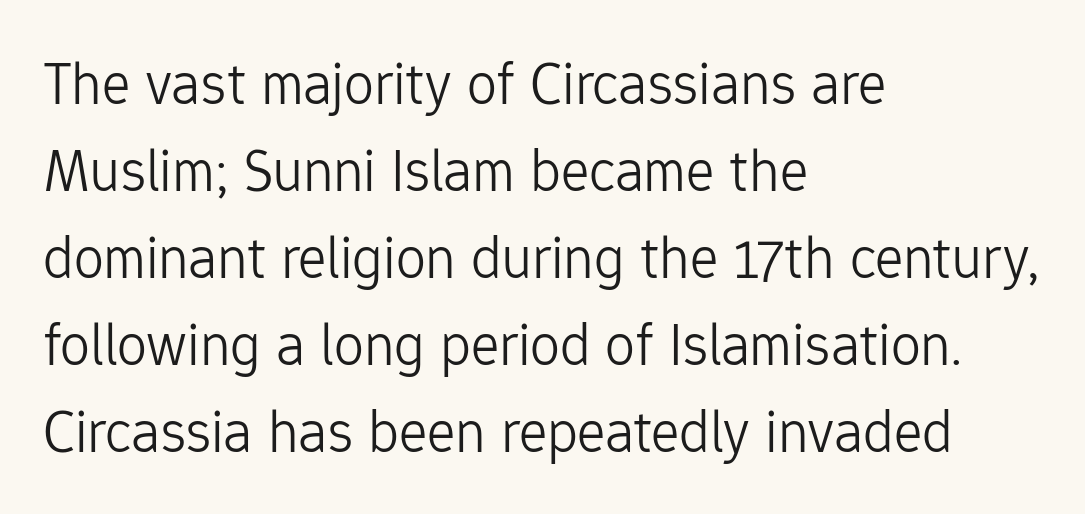
Observe the absence of serifs on each vertical stroke in this sample. Spacing verdict: proportional, widths tailored to each character. The typesetting does not lean heavy: it is not bold. The type sits square on the baseline with zero lean.
